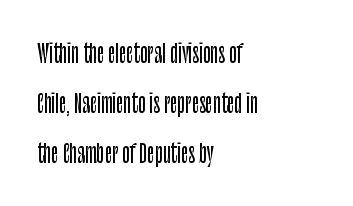
The lettering stays uniformly vertical, giving the passage a roman look. In terms of leading, this rendering errs on the spacious side. Leftover space on each line is placed entirely after the last word. Default kerning and tracking; the words read as compact shapes. Nobody drew a line under any word here.
